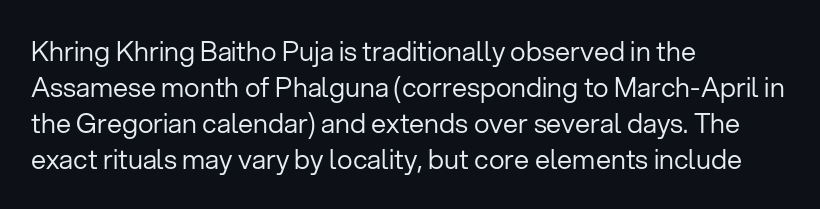
{"italic": "no", "bold": "no", "underline": "no", "align": "left", "line_spacing": "normal", "line_spacing_ratio": 1.33, "letter_spacing": "normal", "letter_spacing_em": 0.0, "glyph_px": 27}
